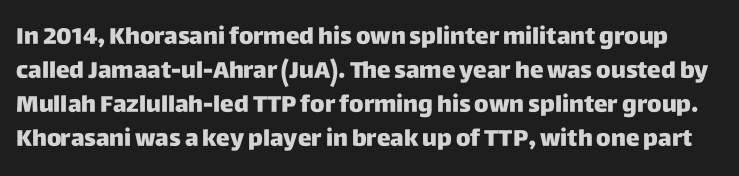
{"italic": "no", "bold": "yes", "underline": "no", "line_spacing": "normal", "line_spacing_ratio": 1.48, "letter_spacing": "normal", "letter_spacing_em": 0.0, "glyph_px": 23}
